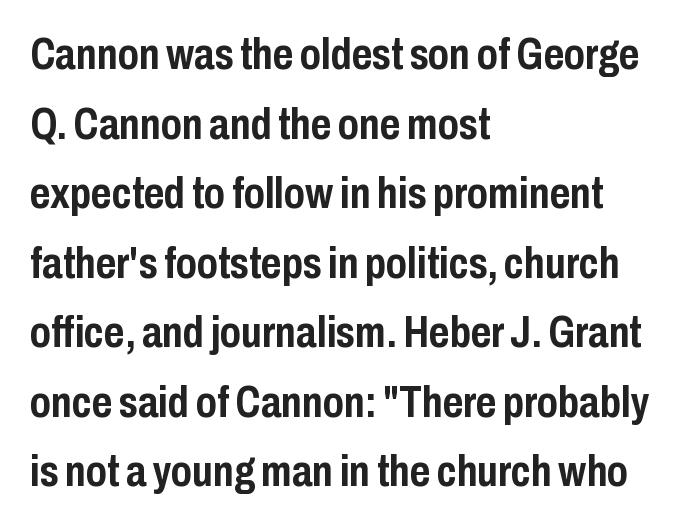
Honestly, there is no underline to notice here at all. These lines sit exactly where default settings would place them. Standard letterfit; no display-style spreading of the glyphs. It's the straight-up-and-down kind of type.
